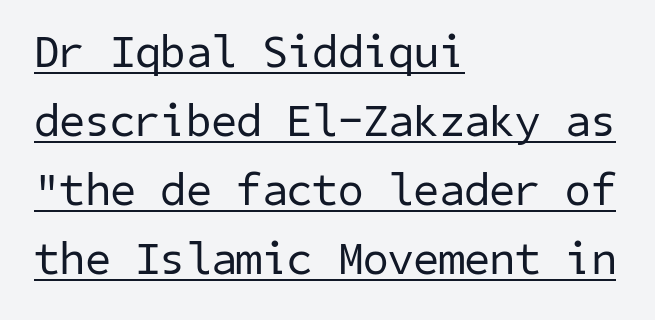
Q: Is the text bold? A: No.
Q: Is the typeface a serif or a sans-serif typeface? A: Sans-serif.
Q: Is the text underlined? A: Yes.
Q: How is the paragraph aligned? A: Left-aligned.
Q: Is the spacing between letters normal or unusually wide? A: Normal.
Q: Is the spacing between lines tight, normal or loose? A: Normal.
Q: Width (condensed, normal, or wide)? A: Normal.
Q: Stroke contrast? A: Low.
Q: x-height? A: Medium.
